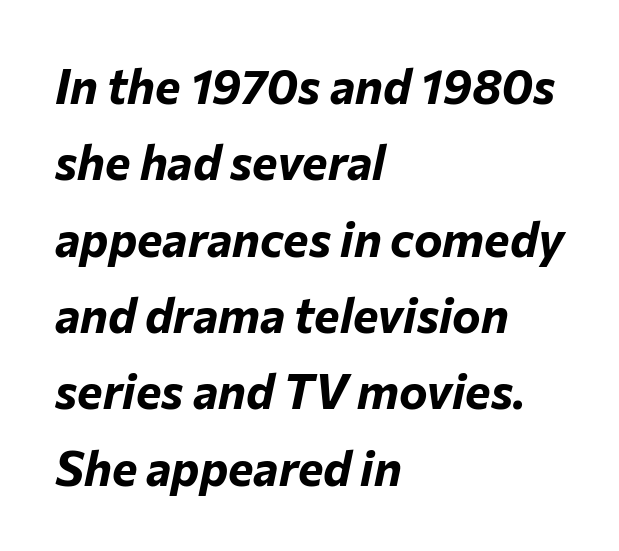
The image shows 48 px bold type, italic (leaning right); set left-aligned, normal line spacing (1.59x), normal letter spacing, not underlined; low stroke contrast and a medium x-height.
